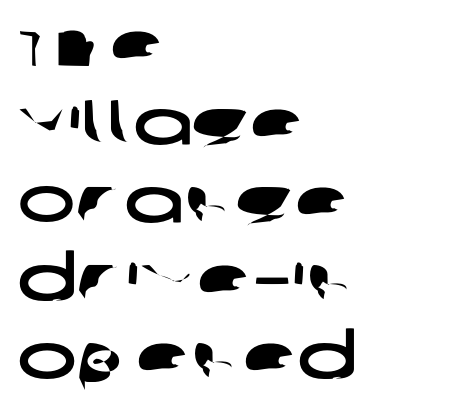
{"serif": "no", "width": "wide", "stroke_contrast": "low", "x_height": "large", "monospaced": "no", "underline": "no", "align": "left", "line_spacing_ratio": 1.24, "letter_spacing": "normal", "letter_spacing_em": 0.0, "glyph_px": 63}
